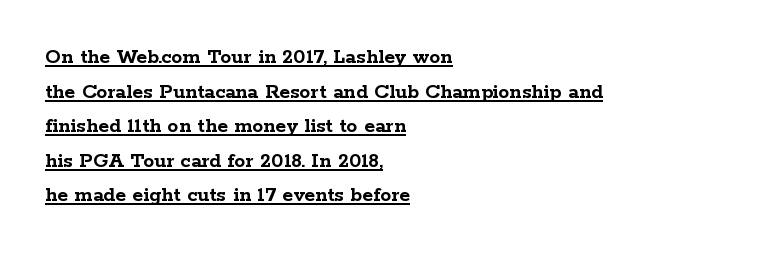
Q: Is the text bold? A: Yes.
Q: Is the text italic (slanted)? A: No, it is upright.
Q: Is the text underlined? A: Yes.
Q: How is the paragraph aligned? A: Left-aligned.
Q: Is the spacing between letters normal or unusually wide? A: Normal.
Q: Is the spacing between lines tight, normal or loose? A: Normal.
